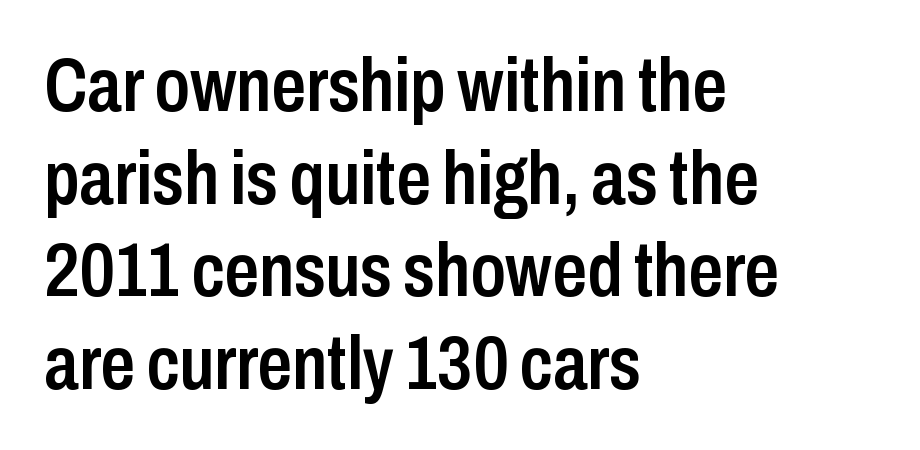
Q: Is the text bold? A: Semi-bold.
Q: Is the text italic (slanted)? A: No, it is upright.
Q: Is the typeface a serif or a sans-serif typeface? A: Sans-serif.
Q: Is the text underlined? A: No.
Q: How is the paragraph aligned? A: Left-aligned.
Q: Is the spacing between letters normal or unusually wide? A: Normal.
Q: Width (condensed, normal, or wide)? A: Condensed.
Q: Stroke contrast? A: Low.
Q: x-height? A: Medium.
Q: Monospaced? A: No.
